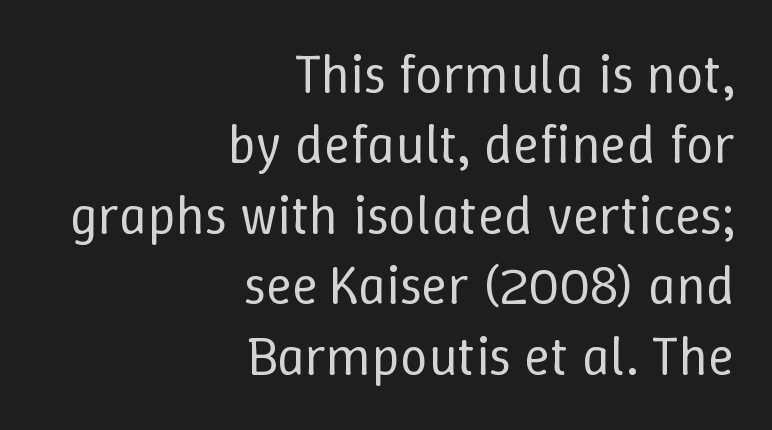
The image shows 55 px regular-weight type, upright; set right-aligned, normal line spacing (1.28x), normal letter spacing, not underlined; low stroke contrast and a medium x-height.
